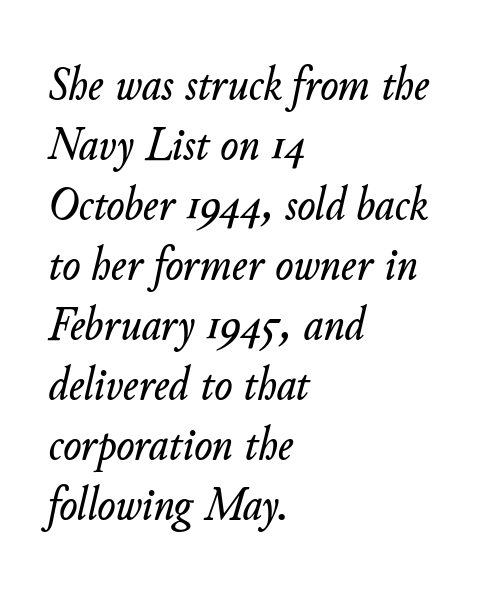
Rendered with sloped, italic letterforms. The letters advance in unequal steps, a hallmark of proportional type. Unmarked baselines from the first word to the last. The vertical gap from one line to the next is medium. These lines keep a tight, regular rhythm from letter to letter. Where is the straight margin? On the left.
